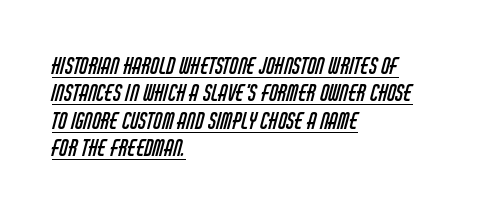
The typesetting does not lean heavy: it is not bold. These lines sit exactly where default settings would place them. Compared with undecorated copy, this sample adds a rule below the words. Tracking value appears to be zero — textbook default spacing. The typesetter chose a ragged-right arrangement here.
